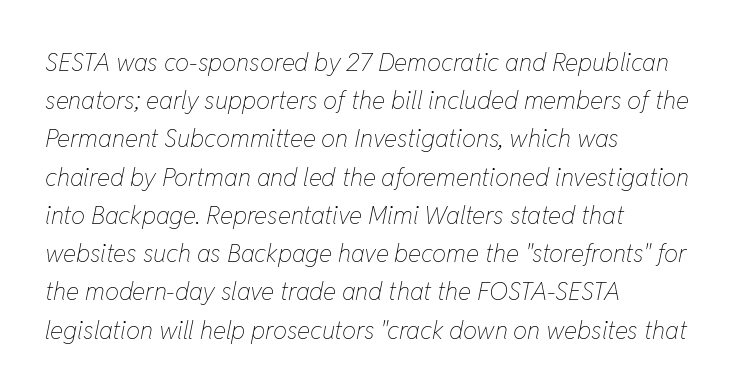
Q: Is the text bold? A: No.
Q: Is the text italic (slanted)? A: Yes, it leans right by about 11 degrees.
Q: Is the text underlined? A: No.
Q: How is the paragraph aligned? A: Left-aligned.
Q: Is the spacing between letters normal or unusually wide? A: Normal.
Q: Is the spacing between lines tight, normal or loose? A: Normal.
